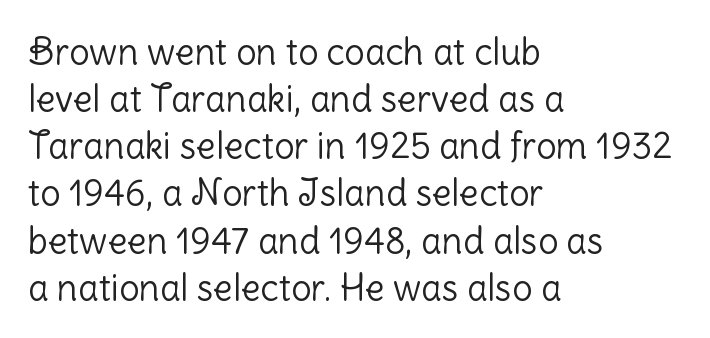
Quick note: underline off. Posture: vertical. Looks like regular typesetting: each glyph gets only the width it needs. Stroke thickness stays within the range of a standard reading face or lighter.
